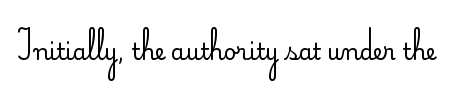
The image shows 22 px text type, upright; set normal letter spacing, not underlined.
